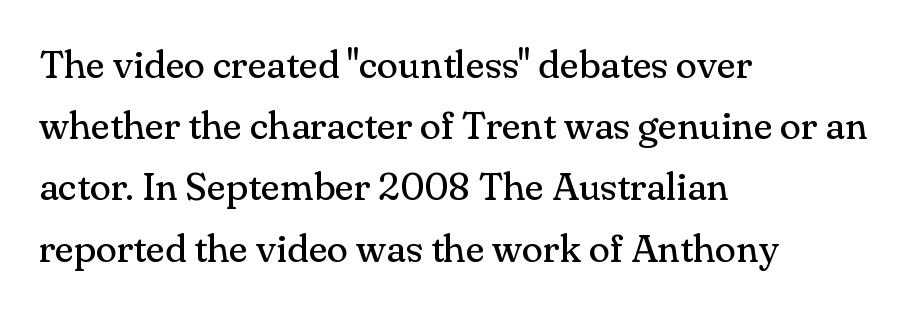
Q: Is the text bold? A: No.
Q: Is the text italic (slanted)? A: No, it is upright.
Q: Is the typeface a serif or a sans-serif typeface? A: Serif.
Q: Is the text underlined? A: No.
Q: How is the paragraph aligned? A: Left-aligned.
Q: Is the spacing between letters normal or unusually wide? A: Normal.
Q: Is the spacing between lines tight, normal or loose? A: Normal.
Q: Width (condensed, normal, or wide)? A: Normal.
Q: Stroke contrast? A: Medium.
Q: x-height? A: Small.
Q: Monospaced? A: No.
